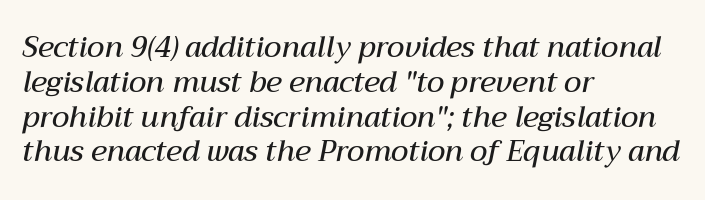
Q: Is the text bold? A: Semi-bold.
Q: Is the text italic (slanted)? A: Yes, it leans right by about 12 degrees.
Q: Is the text underlined? A: No.
Q: How is the paragraph aligned? A: Left-aligned.
Q: Is the spacing between letters normal or unusually wide? A: Normal.
Q: Width (condensed, normal, or wide)? A: Normal.
Q: Stroke contrast? A: Medium.
Q: x-height? A: Medium.
Q: Monospaced? A: No.
